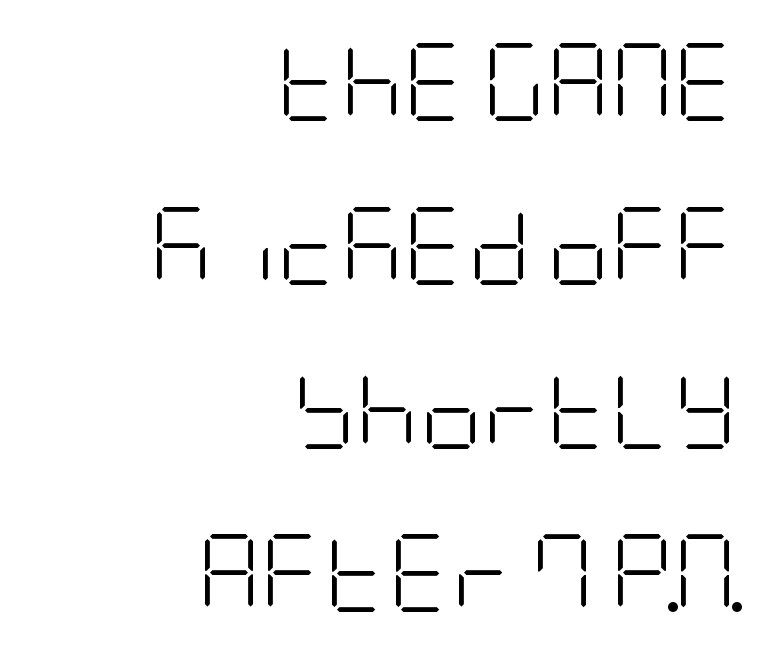
The image shows 78 px light, condensed sans-serif type, upright; set right-aligned, loose line spacing (2.1x), normal letter spacing, not underlined; low stroke contrast and a large x-height.
